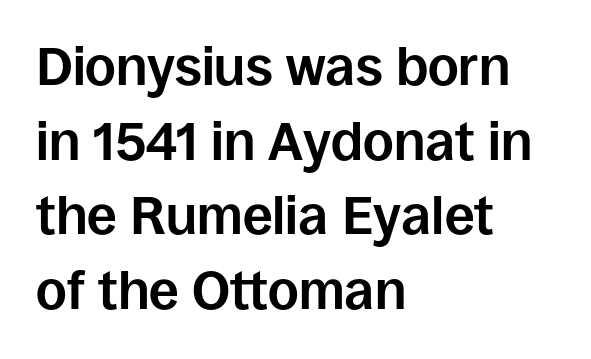
One-word summary of the alignment: left. There is no visible air inserted between adjacent glyphs. Horizontal bands of white between lines are of average thickness. Type without underlining.
